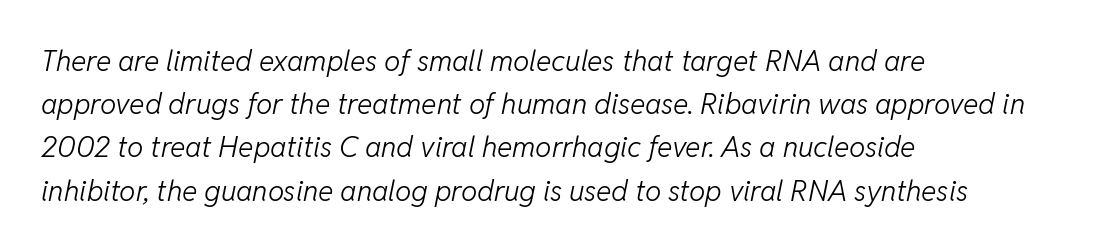
Q: Is the text bold? A: No.
Q: Is the text italic (slanted)? A: Yes, it leans right by about 11 degrees.
Q: Is the text underlined? A: No.
Q: How is the paragraph aligned? A: Left-aligned.
Q: Is the spacing between letters normal or unusually wide? A: Normal.
Q: Is the spacing between lines tight, normal or loose? A: Normal.
Q: Width (condensed, normal, or wide)? A: Normal.
Q: Stroke contrast? A: Low.
Q: x-height? A: Medium.
Q: Monospaced? A: No.
